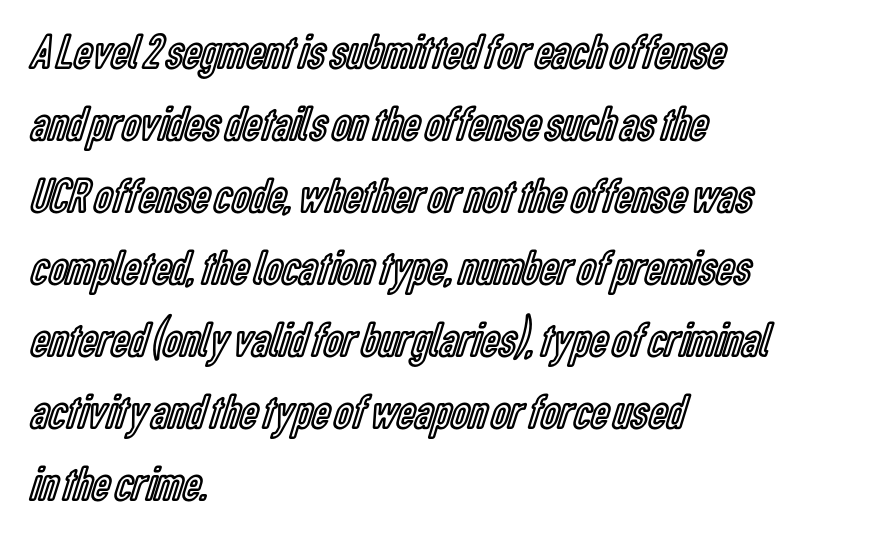
{"width": "condensed", "x_height": "medium", "monospaced": "no", "underline": "no", "align": "left", "line_spacing": "normal", "line_spacing_ratio": 1.44, "letter_spacing": "normal", "letter_spacing_em": 0.0, "glyph_px": 50}
